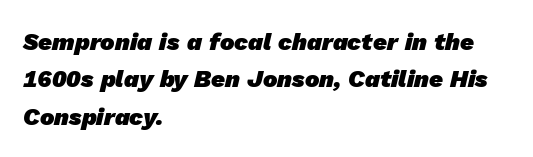
{"bold": "yes", "underline": "no", "align": "left", "line_spacing": "normal", "line_spacing_ratio": 1.56, "letter_spacing": "normal", "letter_spacing_em": 0.0, "glyph_px": 24}
